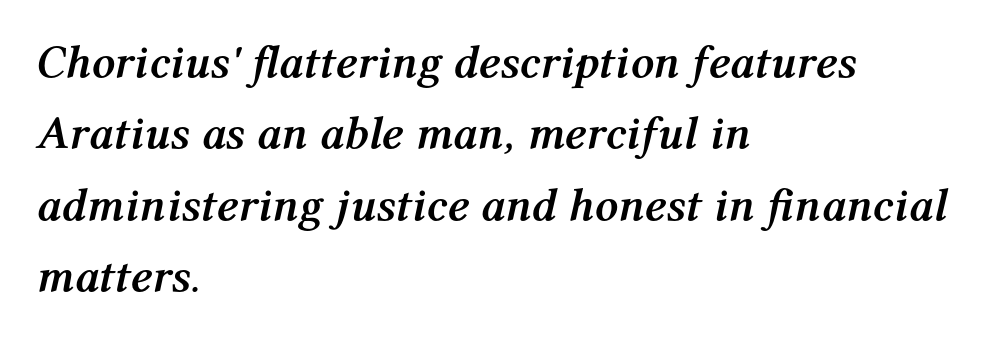
There is no visible air inserted between adjacent glyphs. The letters are bold, with thick, heavy strokes. Tall strokes in this sample are angled rather than plumb. Whoever set this chose a conventional vertical rhythm.
